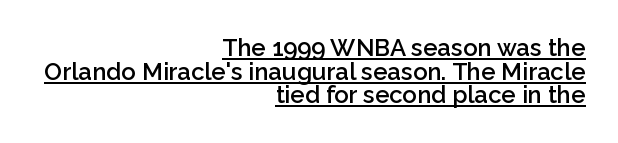
Compared with typical body copy, the letter spacing here is the same. This is the regular roman posture of the typeface. If you measured baseline to baseline, you'd find a short distance. Line endings align vertically; line beginnings do not. A rule runs beneath these lines of type.
